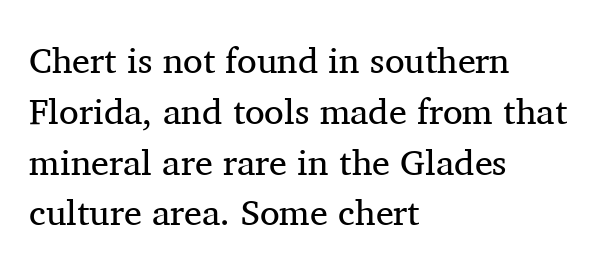
The image shows 36 px regular-weight serif type, upright; set left-aligned, normal line spacing (1.41x), normal letter spacing, not underlined; medium stroke contrast and a medium x-height.
